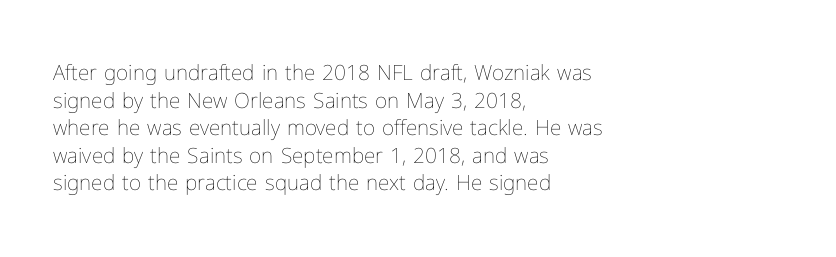
Teacher's note: observe the even left margin — that is flush-left alignment. The line texture is even and compact thanks to regular tracking. The lettering stays uniformly vertical, giving the passage a roman look. The baseline area is clear.
